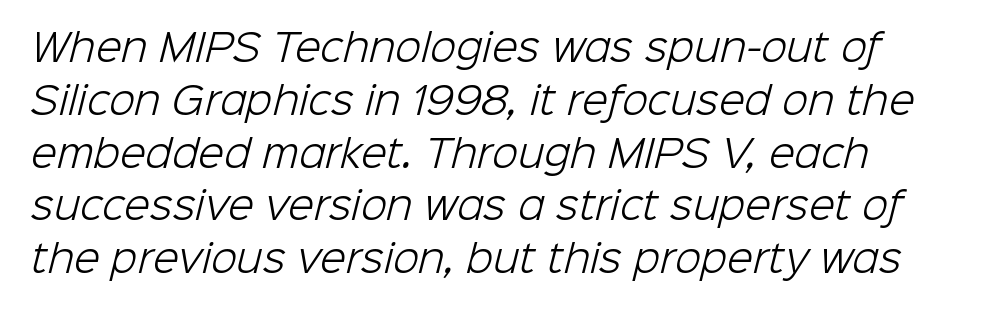
This sample uses plain, unmodified letter spacing. The passage shown is not bold in any degree. Each row of text sits above clean, open space. This sample has the flowing, uneven cadence of proportional lettering. Reading down the column, the eye jumps a familiar distance to each next line. The type family on display is of the sans-serif kind.
